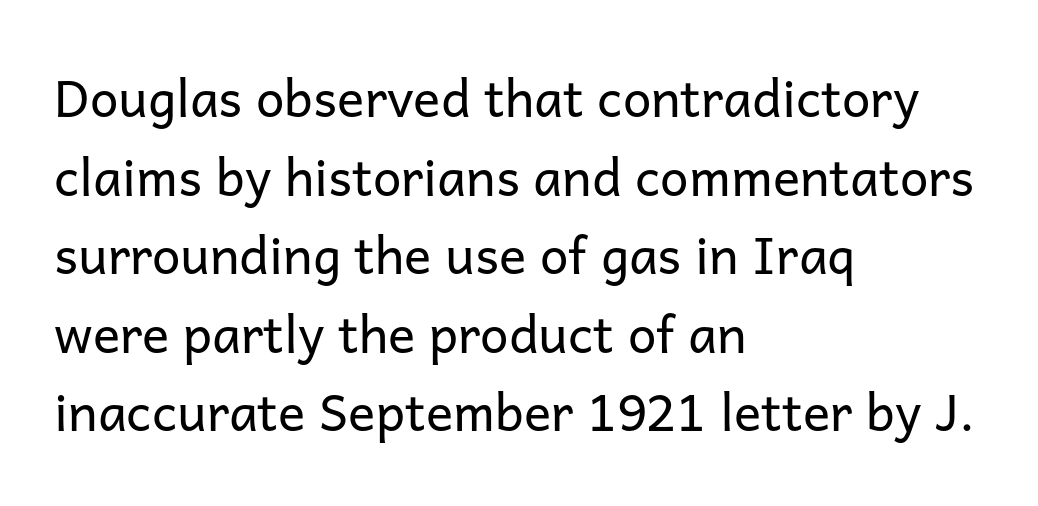
The image shows 51 px regular-weight sans-serif type, upright; set left-aligned, normal line spacing (1.54x), normal letter spacing, not underlined; low stroke contrast and a medium x-height.
